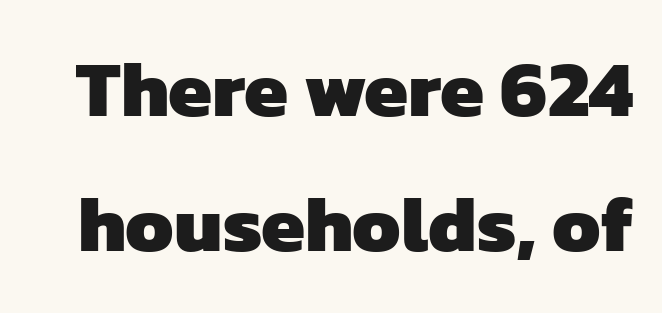
The image shows 79 px heavy sans-serif type; set line spacing 1.71x, normal letter spacing, not underlined; low stroke contrast and a medium x-height.
